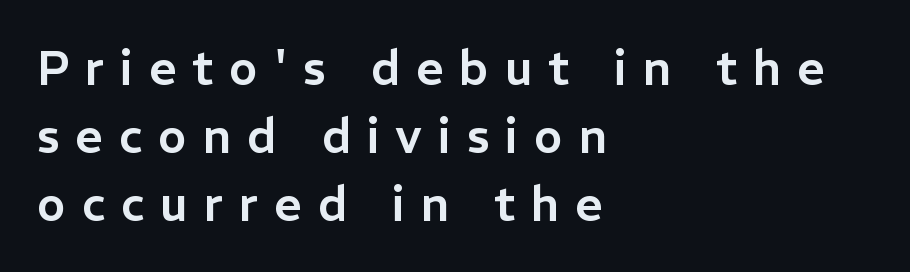
These lines are composed in type without serifs. This sample has the flowing, uneven cadence of proportional lettering. The compositor pushed each line to the left boundary. Notice how the stems are strictly vertical — no italics here. There is plenty of visible air inserted between adjacent glyphs. Descenders hang freely into open space.
